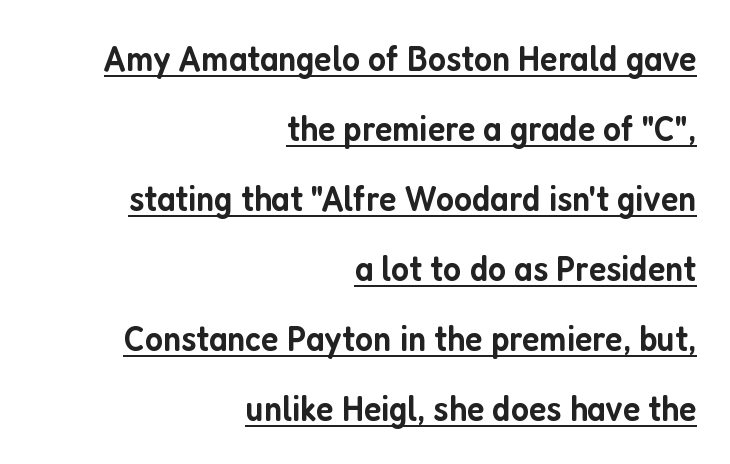
{"serif": "no", "italic": "no", "bold": "semi", "weight": "semibold", "width": "condensed", "stroke_contrast": "low", "x_height": "medium", "monospaced": "no", "underline": "yes", "align": "right", "line_spacing_ratio": 1.89, "letter_spacing": "normal", "letter_spacing_em": 0.0, "glyph_px": 37}
